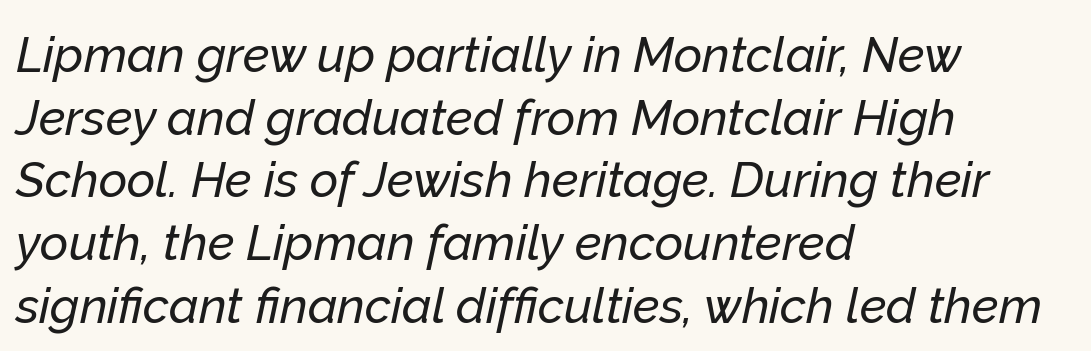
The image shows 49 px text type, italic (leaning right); set left-aligned, normal line spacing (1.28x), normal letter spacing, not underlined; low stroke contrast and a medium x-height.
